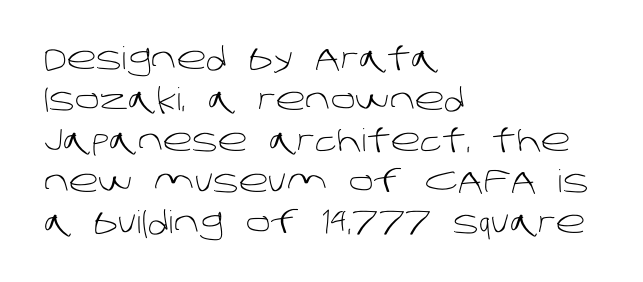
No word sits above an underline. Line starts are locked; line ends wander. Varying glyph widths throughout — classic text-font behaviour. This sample uses a sans-serif face. Heft: none added — not bold.
